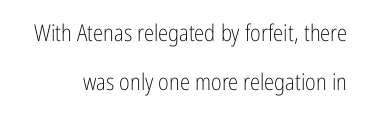
{"italic": "no", "bold": "no", "underline": "no", "line_spacing": "loose", "line_spacing_ratio": 2.11, "letter_spacing": "normal", "letter_spacing_em": 0.0, "glyph_px": 23}
